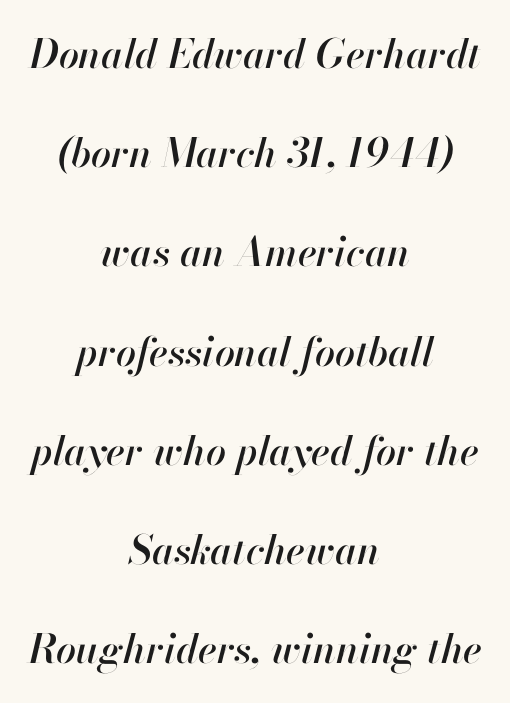
Q: Is the text italic (slanted)? A: Yes, it leans right by about 13 degrees.
Q: Is the text underlined? A: No.
Q: How is the paragraph aligned? A: Centered.
Q: Is the spacing between letters normal or unusually wide? A: Normal.
Q: Is the spacing between lines tight, normal or loose? A: Loose.
Q: Width (condensed, normal, or wide)? A: Normal.
Q: Stroke contrast? A: High.
Q: x-height? A: Small.
Q: Monospaced? A: No.
